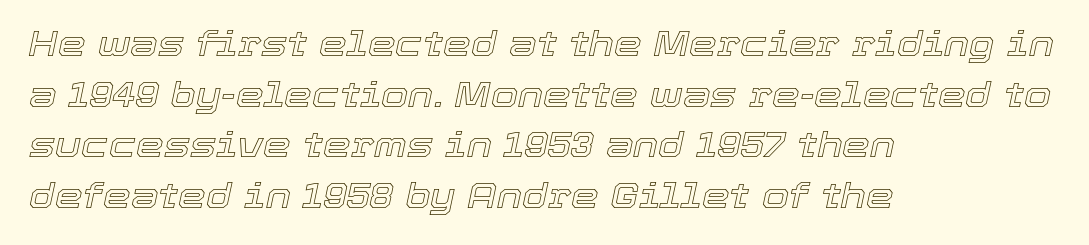
{"italic": "yes", "lean": "right", "slant_degrees": 12, "width": "normal", "x_height": "medium", "monospaced": "no", "underline": "no", "align": "left", "line_spacing": "normal", "line_spacing_ratio": 1.45, "letter_spacing": "normal", "letter_spacing_em": 0.0, "glyph_px": 35}
